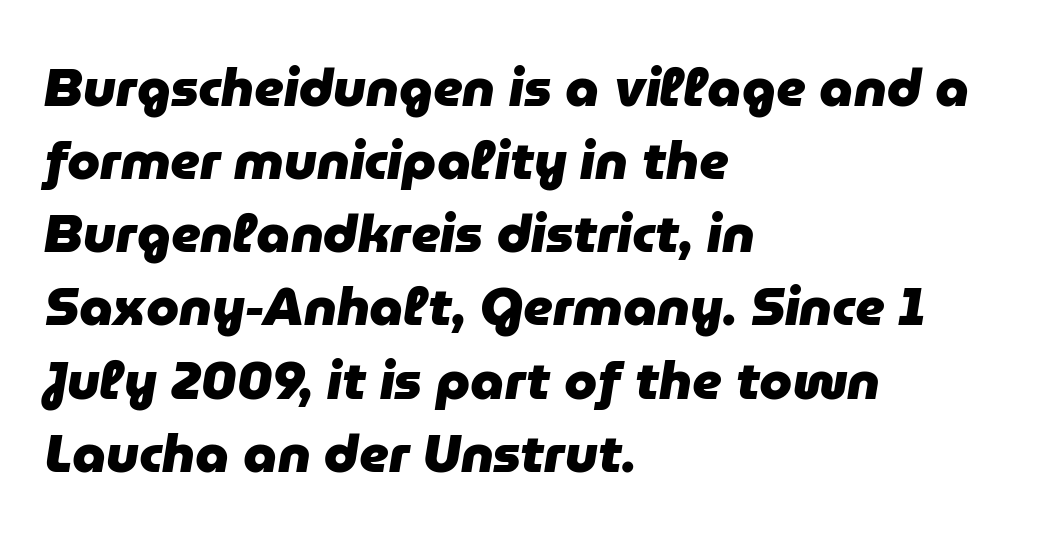
{"italic": "yes", "lean": "right", "slant_degrees": 9, "bold": "yes", "weight": "heavy", "width": "normal", "stroke_contrast": "low", "x_height": "medium", "monospaced": "no", "underline": "no", "align": "left", "line_spacing": "normal", "line_spacing_ratio": 1.38, "letter_spacing": "normal", "letter_spacing_em": 0.0, "glyph_px": 53}
